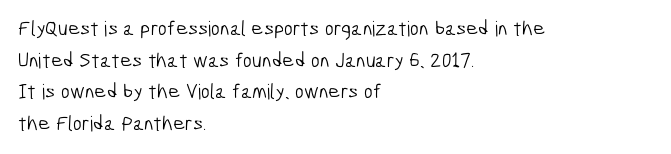
Is the stroke heavy? The answer is a plain regular-or-lighter. A bare baseline throughout the passage. The rows are spaced the way most documents space them. Leftover space on each line is placed entirely after the last word.
